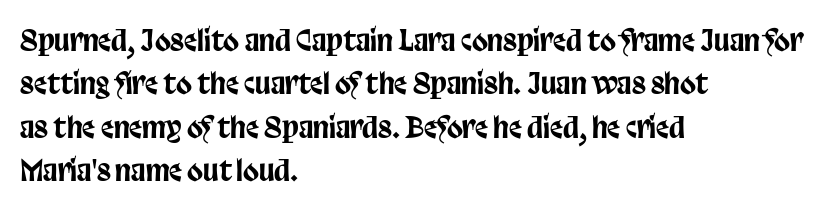
{"serif": "no", "italic": "no", "width": "condensed", "stroke_contrast": "low", "x_height": "large", "monospaced": "no", "underline": "no", "align": "left", "line_spacing": "normal", "line_spacing_ratio": 1.5, "letter_spacing": "normal", "letter_spacing_em": 0.0, "glyph_px": 29}
